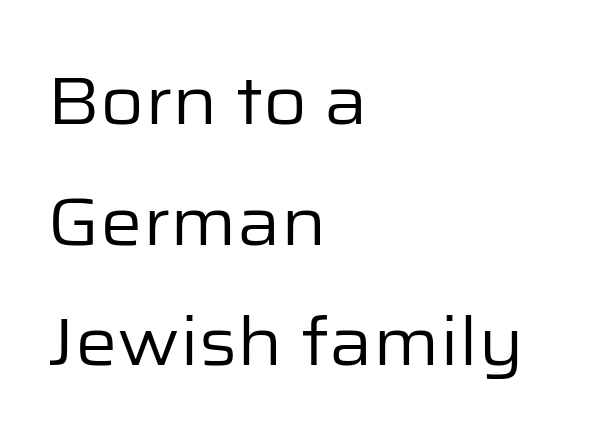
Q: Is the text bold? A: No.
Q: Is the text italic (slanted)? A: No, it is upright.
Q: Is the typeface a serif or a sans-serif typeface? A: Sans-serif.
Q: Is the text underlined? A: No.
Q: How is the paragraph aligned? A: Left-aligned.
Q: Is the spacing between letters normal or unusually wide? A: Normal.
Q: Width (condensed, normal, or wide)? A: Normal.
Q: Stroke contrast? A: Low.
Q: x-height? A: Medium.
Q: Monospaced? A: No.
